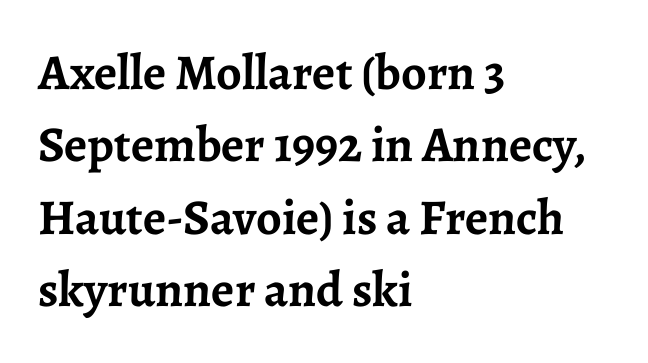
The lines in this sample share a left origin and differ only in where they stop. Quick note: not italic, upright. The text was rendered using a seriffed face with decorative stroke endings. The area under the type is left untouched.
